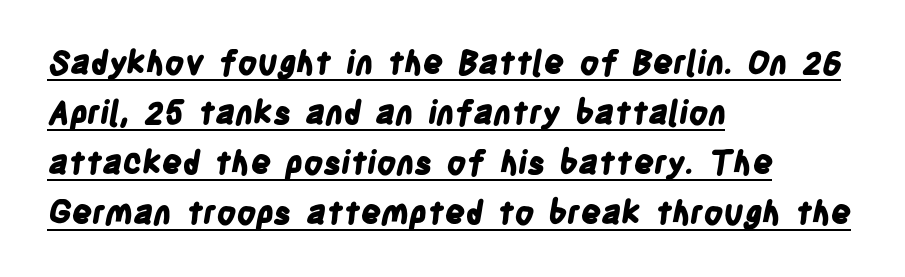
The image shows 32 px bold, condensed sans-serif type; set left-aligned, normal line spacing (1.56x), normal letter spacing, underlined; low stroke contrast and a large x-height.
